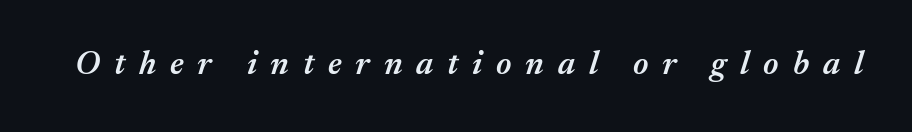
The image shows 33 px semibold type, italic (leaning right); set unusually wide letter spacing (+0.42 em), not underlined; medium stroke contrast and a medium x-height.
